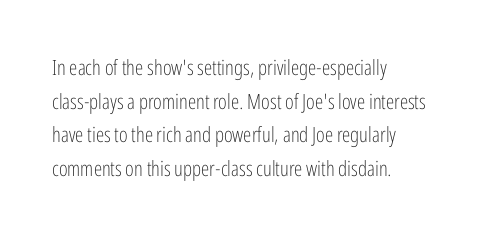
The font's upright variant was chosen for this text. Does the leading feel generous? No, just average. Letters rest on an invisible, unmarked baseline. Heft: none added — not bold. Typeset ragged right — the left edge is the straight one.
